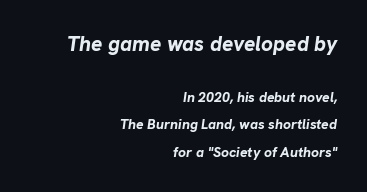
Q: Is the text bold? A: Yes.
Q: Is the text italic (slanted)? A: Yes, it leans right by about 8 degrees.
Q: Is the text underlined? A: No.
Q: How is the paragraph aligned? A: Right-aligned.
Q: Is the spacing between letters normal or unusually wide? A: Normal.
Q: Is the spacing between lines tight, normal or loose? A: Loose.
Q: Which block of text is set in a larger size, the first (top) or the second (bottom)? A: The first (top) one.
